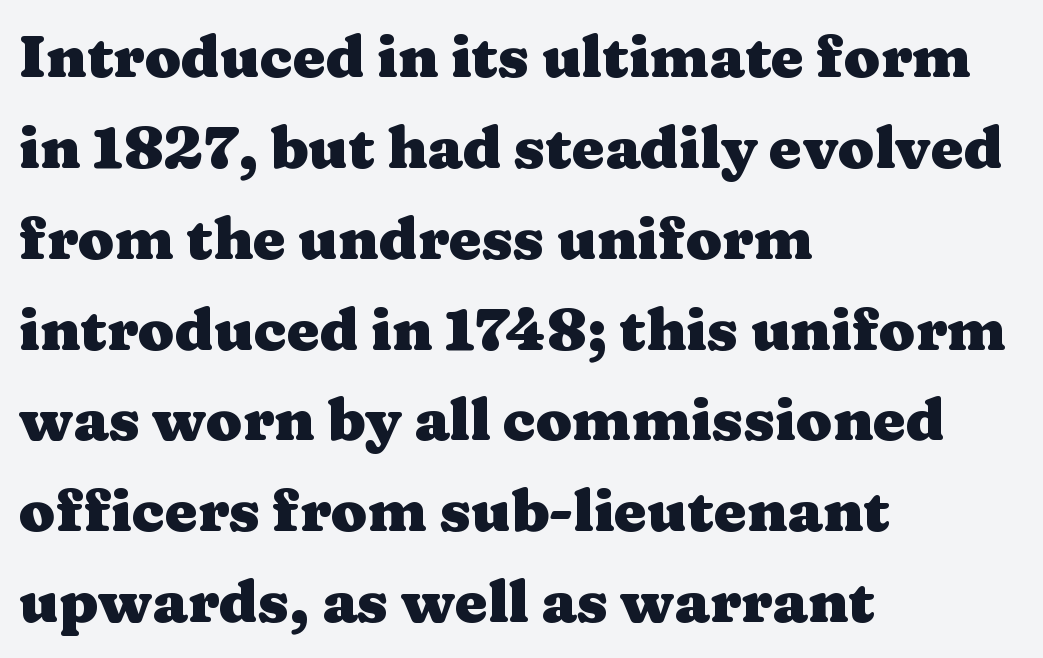
{"serif": "yes", "italic": "no", "bold": "yes", "weight": "heavy", "width": "wide", "stroke_contrast": "medium", "x_height": "medium", "monospaced": "no", "underline": "no", "align": "left", "line_spacing": "normal", "line_spacing_ratio": 1.54, "letter_spacing": "normal", "letter_spacing_em": 0.0, "glyph_px": 59}
